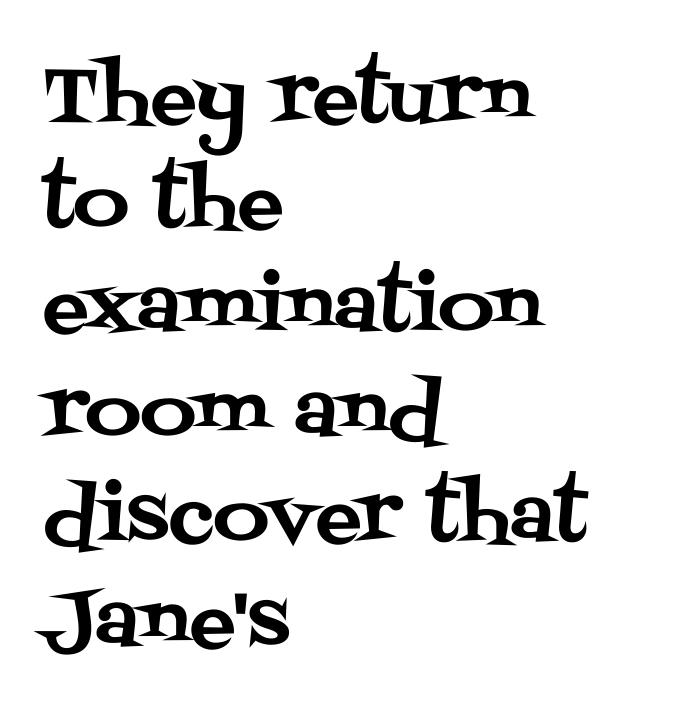
The image shows 77 px serif type, upright; set left-aligned, normal line spacing (1.36x), normal letter spacing, not underlined; medium stroke contrast and a large x-height.
